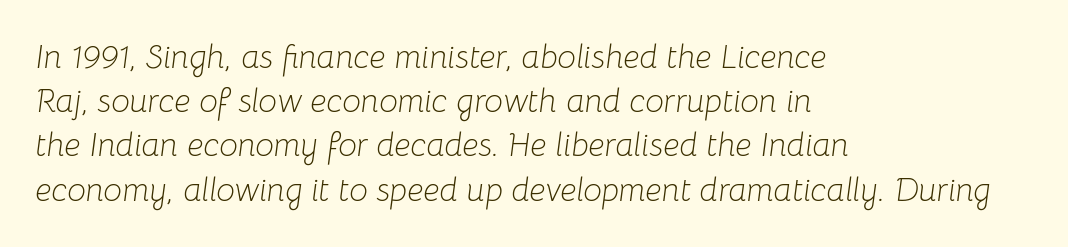
{"italic": "yes", "lean": "right", "slant_degrees": 8, "bold": "no", "weight": "light", "width": "normal", "stroke_contrast": "low", "x_height": "medium", "monospaced": "no", "underline": "no", "align": "left", "line_spacing": "normal", "line_spacing_ratio": 1.34, "letter_spacing": "normal", "letter_spacing_em": 0.0, "glyph_px": 33}
